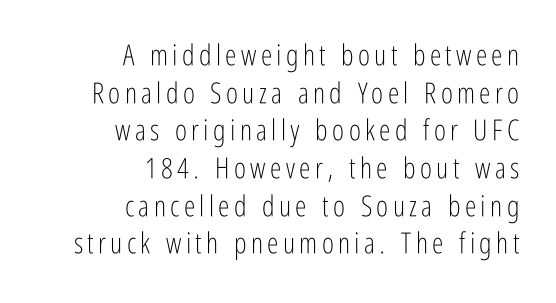
On a weight scale, this lands at 450 or below. The paragraph has a hard right edge and a soft left edge. The gap between lines stays unmarked. A typesetter would label this face a sans.
